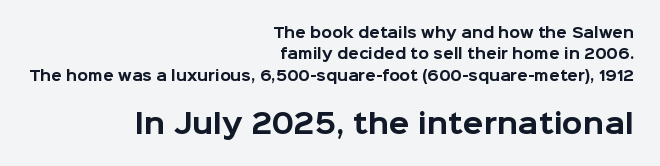
{"italic": "no", "bold": "yes", "underline": "no", "align": "right", "line_spacing": "normal", "line_spacing_ratio": 1.53, "letter_spacing": "normal", "letter_spacing_em": 0.0, "larger_block": "second", "size_ratio": 1.93, "glyph_px": 27}
